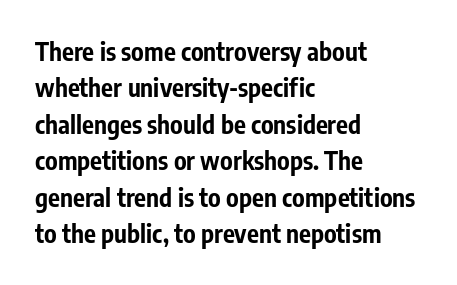
The image shows 25 px bold type, upright; set left-aligned, normal line spacing (1.46x), normal letter spacing, not underlined.
